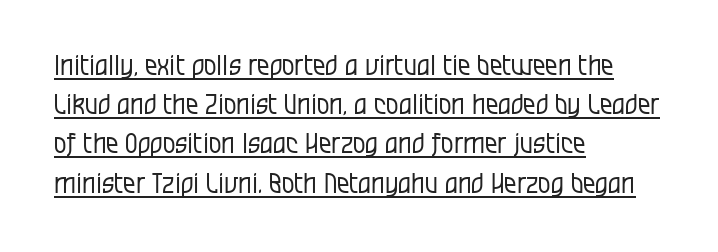
Q: Is the text bold? A: No.
Q: Is the text italic (slanted)? A: No, it is upright.
Q: Is the typeface a serif or a sans-serif typeface? A: Sans-serif.
Q: Is the text underlined? A: Yes.
Q: How is the paragraph aligned? A: Left-aligned.
Q: Is the spacing between letters normal or unusually wide? A: Normal.
Q: Is the spacing between lines tight, normal or loose? A: Normal.
Q: Width (condensed, normal, or wide)? A: Condensed.
Q: Stroke contrast? A: Low.
Q: x-height? A: Large.
Q: Monospaced? A: No.
